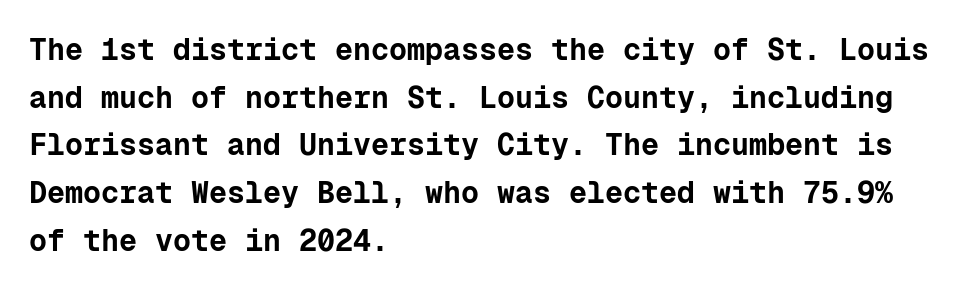
Q: Is the text bold? A: Yes.
Q: Is the text italic (slanted)? A: No, it is upright.
Q: Is the typeface a serif or a sans-serif typeface? A: Sans-serif.
Q: Is the text underlined? A: No.
Q: How is the paragraph aligned? A: Left-aligned.
Q: Is the spacing between letters normal or unusually wide? A: Normal.
Q: Is the spacing between lines tight, normal or loose? A: Normal.
Q: Width (condensed, normal, or wide)? A: Normal.
Q: Stroke contrast? A: Low.
Q: x-height? A: Medium.
Q: Monospaced? A: Yes.
